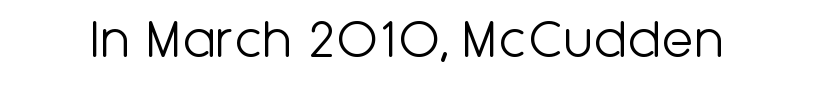
No extra ink here — the face is not bold. There is no visible air inserted between adjacent glyphs. The area under the type is left untouched. No feet cap the strokes, marking this as sans-serif type.
